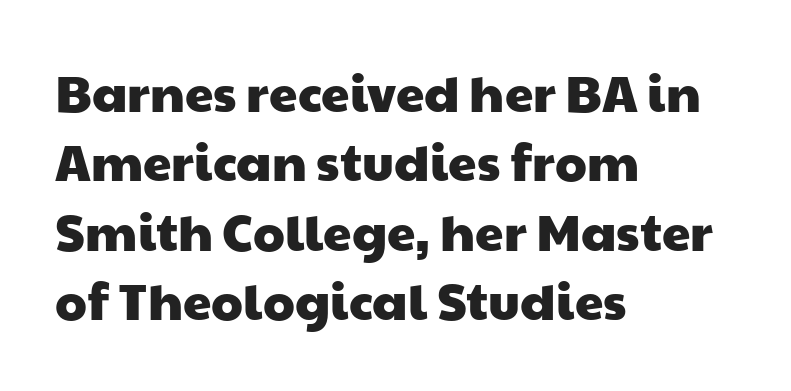
Vertically, the passage feels balanced, rows spaced as you'd expect. The rendering uses natural spacing where letterforms have individual widths. Does the copy run flush right? No — it runs flush left. Examine the stroke ends and you'll find no serifs. The foot of each line stays bare and open.
